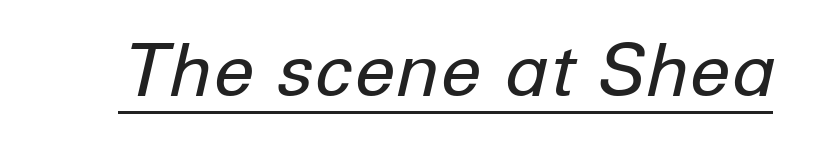
The image shows 73 px regular-weight type, italic (leaning right); set normal letter spacing, underlined; low stroke contrast and a medium x-height.
